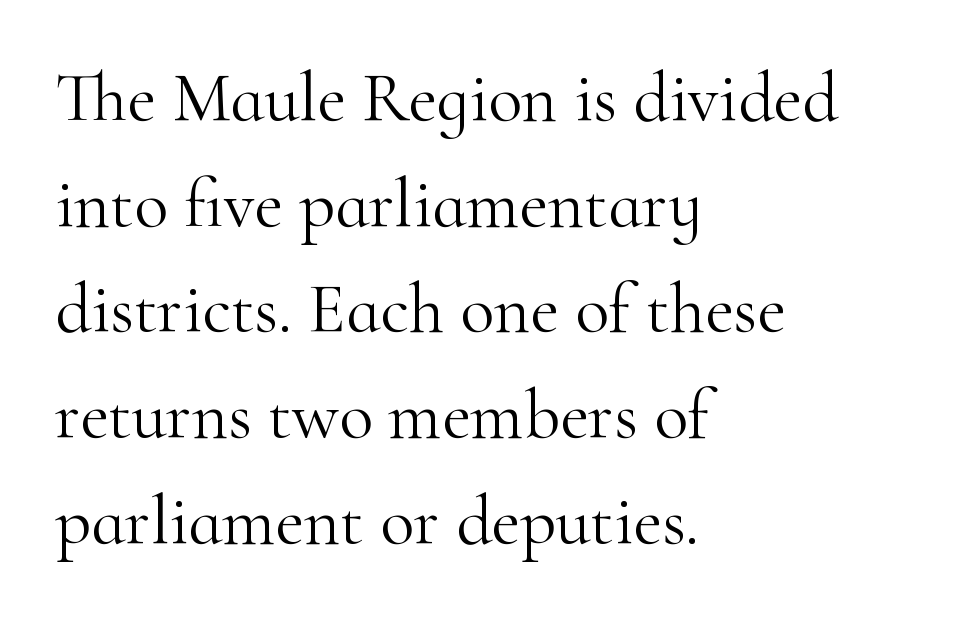
Q: Is the text bold? A: No.
Q: Is the text italic (slanted)? A: No, it is upright.
Q: Is the typeface a serif or a sans-serif typeface? A: Serif.
Q: Is the text underlined? A: No.
Q: How is the paragraph aligned? A: Left-aligned.
Q: Is the spacing between letters normal or unusually wide? A: Normal.
Q: Is the spacing between lines tight, normal or loose? A: Normal.
Q: Width (condensed, normal, or wide)? A: Normal.
Q: Stroke contrast? A: High.
Q: x-height? A: Small.
Q: Monospaced? A: No.
